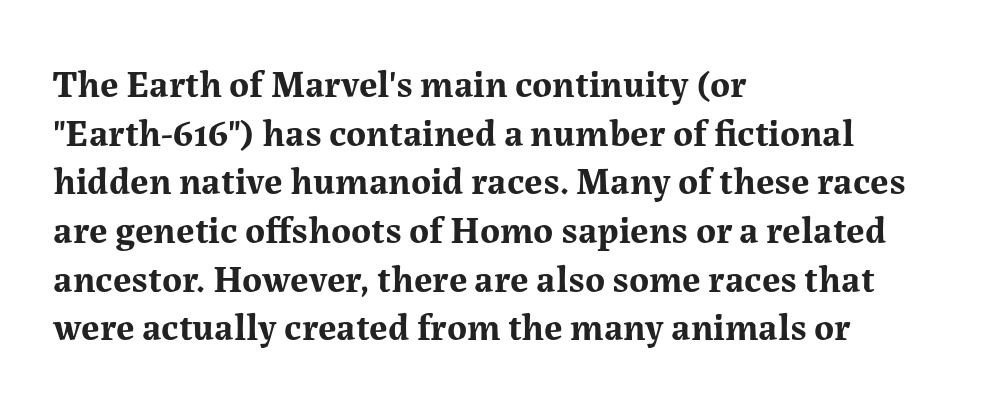
A student would call this left alignment; a typographer would say flush left, rag right. Check the space under the baseline: it is left empty. The typography opts for an upright posture over an oblique one. The glyphs have the mass of a bold cut.
